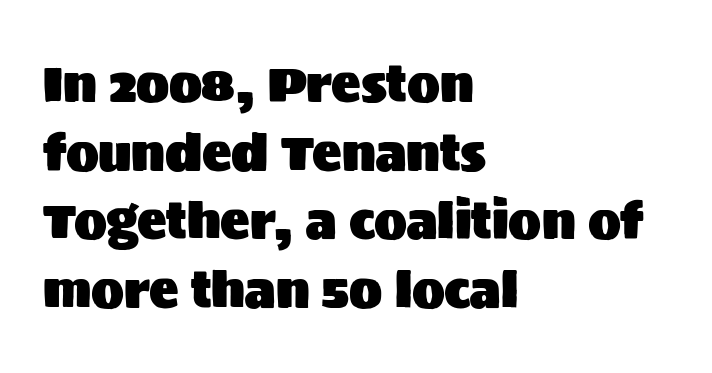
Q: Is the text italic (slanted)? A: No, it is upright.
Q: Is the typeface a serif or a sans-serif typeface? A: Sans-serif.
Q: Is the text underlined? A: No.
Q: How is the paragraph aligned? A: Left-aligned.
Q: Is the spacing between letters normal or unusually wide? A: Normal.
Q: Is the spacing between lines tight, normal or loose? A: Normal.
Q: Width (condensed, normal, or wide)? A: Normal.
Q: Stroke contrast? A: Medium.
Q: x-height? A: Large.
Q: Monospaced? A: No.
